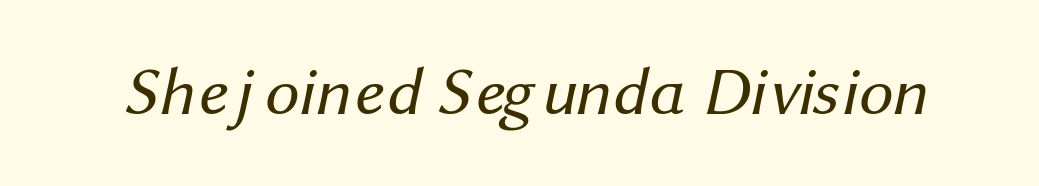
Q: Is the text bold? A: No.
Q: Is the typeface a serif or a sans-serif typeface? A: Sans-serif.
Q: Is the text underlined? A: No.
Q: Is the spacing between letters normal or unusually wide? A: Normal.
Q: Width (condensed, normal, or wide)? A: Normal.
Q: Stroke contrast? A: Medium.
Q: x-height? A: Medium.
Q: Monospaced? A: No.
